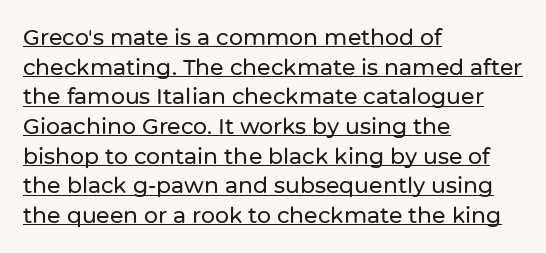
The image shows 22 px text type, upright; set left-aligned, normal line spacing (1.35x), normal letter spacing, underlined.
